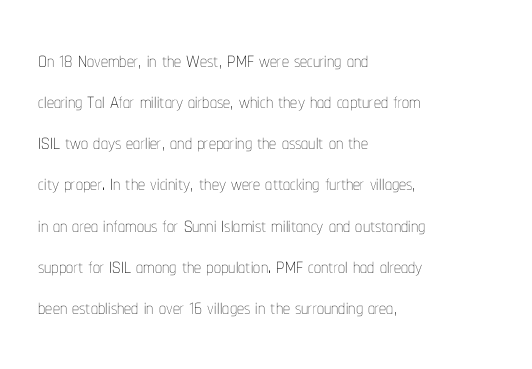
The image shows 28 px thin, condensed type, upright; set left-aligned, normal line spacing (1.47x), normal letter spacing, not underlined; low stroke contrast and a medium x-height.
